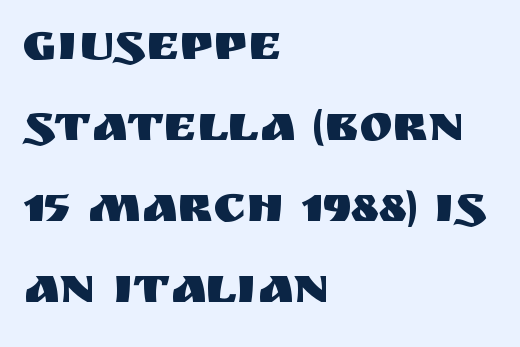
The image shows 51 px sans-serif type, upright; set left-aligned, normal line spacing (1.59x), normal letter spacing, not underlined; medium stroke contrast and a large x-height.
